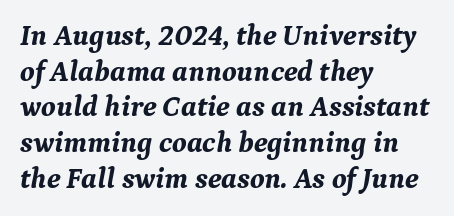
Spacing between characters is what you'd get straight out of the box. Notice how thick the strokes are: this is what a full bold looks like. Clear beneath every line of the passage. This sample uses an oblique cut, with every glyph tilted off the vertical. Casual observation: everything's shoved over to the left.
